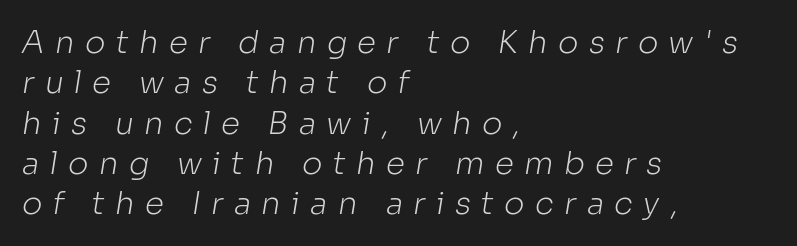
The passage shown is not bold in any degree. Clear beneath every line of the passage. Do the characters align in a grid? No, the font is proportional. The line texture is sparse and dotted thanks to wide tracking. Evenly set lines give the paragraph a standard silhouette. Each letter's strokes conclude bluntly, with no projecting serifs.
